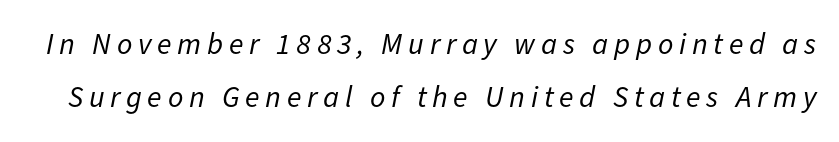
The image shows 30 px regular-weight type, italic (leaning right); set line spacing 1.76x, not underlined; low stroke contrast and a medium x-height.
